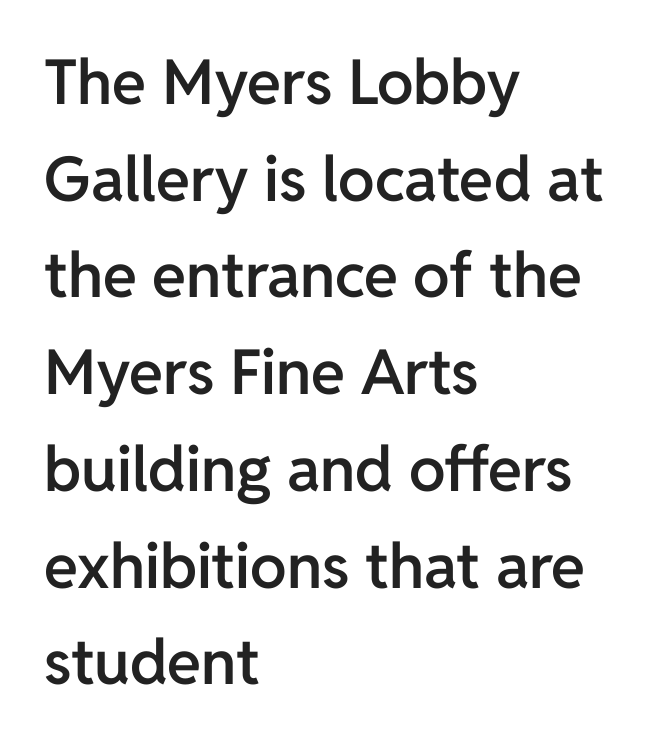
Q: Is the text bold? A: Semi-bold.
Q: Is the text italic (slanted)? A: No, it is upright.
Q: Is the typeface a serif or a sans-serif typeface? A: Sans-serif.
Q: Is the text underlined? A: No.
Q: How is the paragraph aligned? A: Left-aligned.
Q: Is the spacing between letters normal or unusually wide? A: Normal.
Q: Is the spacing between lines tight, normal or loose? A: Normal.
Q: Width (condensed, normal, or wide)? A: Normal.
Q: Stroke contrast? A: Low.
Q: x-height? A: Medium.
Q: Monospaced? A: No.
